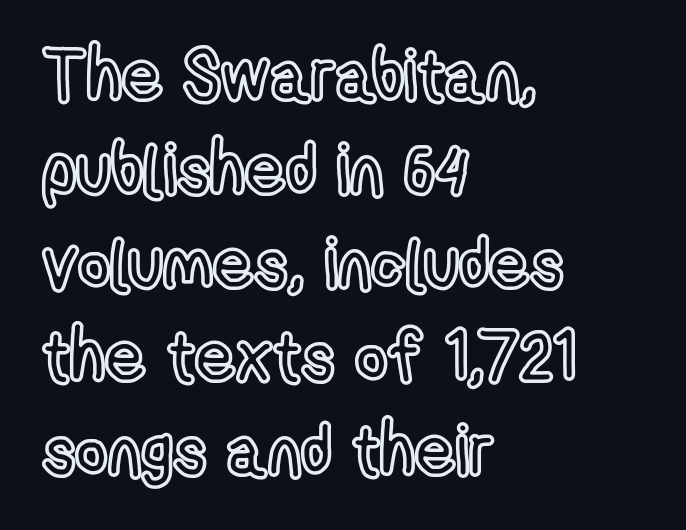
The image shows 70 px condensed type, upright; set left-aligned, normal line spacing (1.34x), normal letter spacing, not underlined; a medium x-height.
